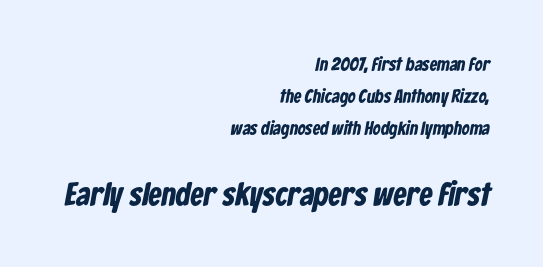
The image shows 33 px bold, condensed sans-serif type; set right-aligned, normal line spacing (1.68x), normal letter spacing, not underlined; the second (bottom) block is 1.74x larger; low stroke contrast and a medium x-height.
